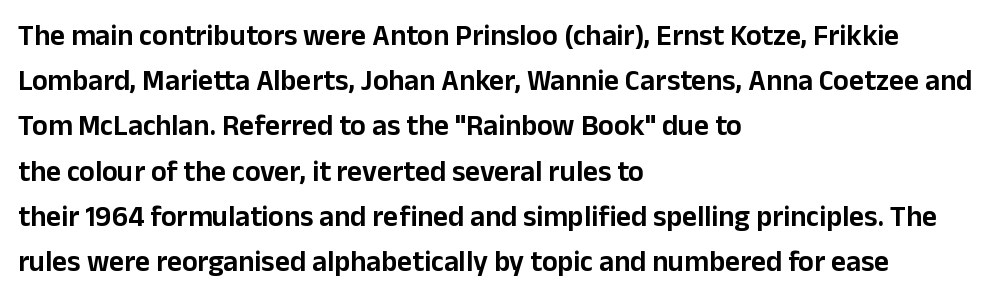
{"serif": "no", "italic": "no", "width": "normal", "stroke_contrast": "low", "x_height": "medium", "monospaced": "no", "underline": "no", "align": "left", "line_spacing": "normal", "line_spacing_ratio": 1.56, "letter_spacing": "normal", "letter_spacing_em": 0.0, "glyph_px": 29}
